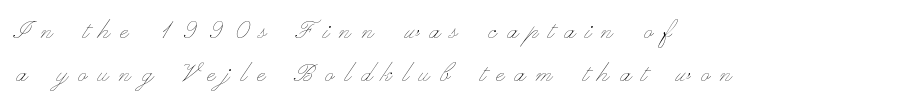
{"bold": "no", "weight": "thin", "width": "wide", "stroke_contrast": "low", "x_height": "small", "monospaced": "no", "underline": "no", "align": "left", "line_spacing": "normal", "line_spacing_ratio": 1.43, "letter_spacing": "wide", "letter_spacing_em": 0.36, "glyph_px": 30}
